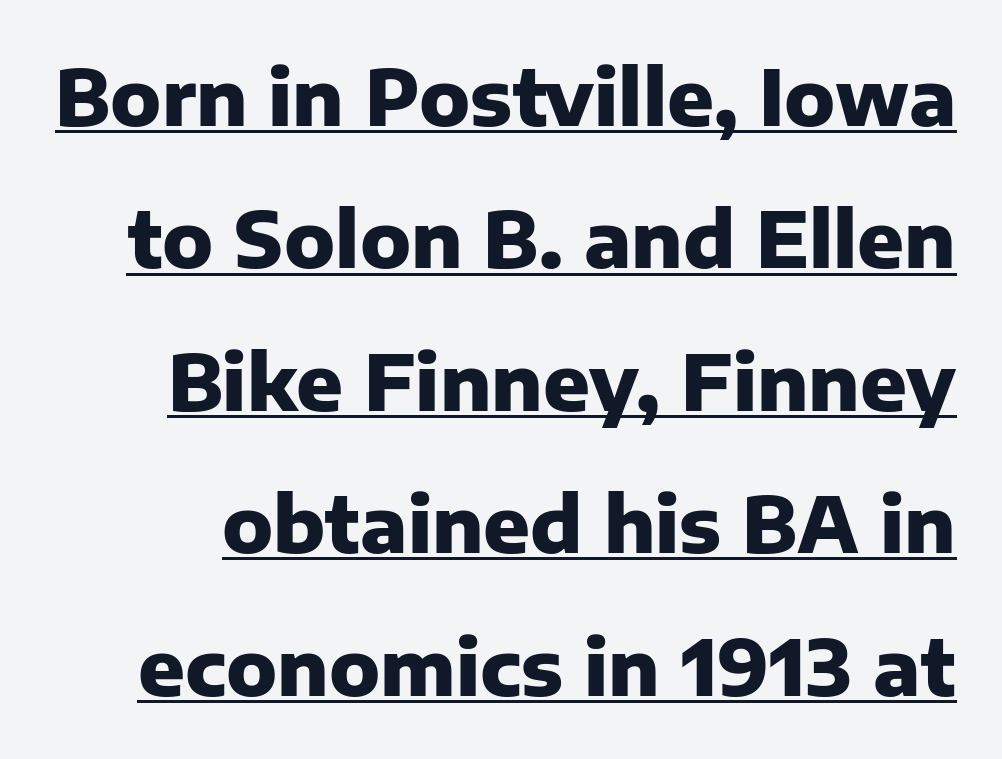
How are the letters spaced? Ordinarily, with no added tracking. What decoration does the sample have? An underline. These words are printed bold, with thick strokes throughout. Every character sits straight up, as roman type does. Think of a printed novel: that variable character pitch is what you see here.
